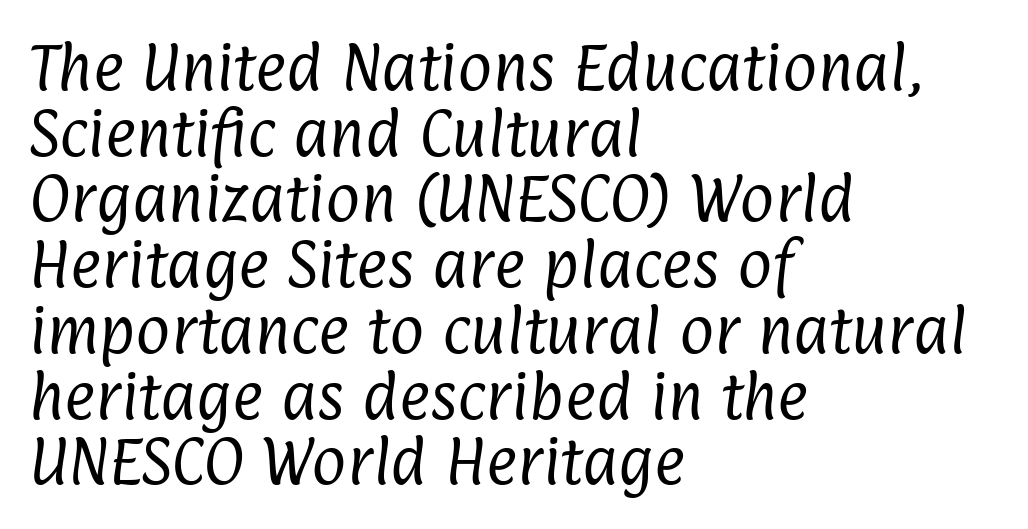
The image shows 53 px regular-weight, condensed sans-serif type; set left-aligned, line spacing 1.24x, normal letter spacing, not underlined; low stroke contrast and a medium x-height.
